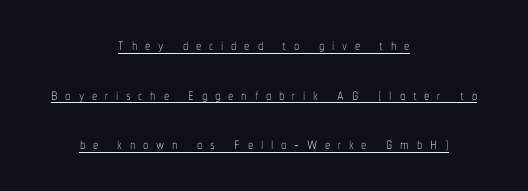
Stroke thickness stays within the range of a standard reading face or lighter. Every word sits above its own underline. Does the copy run flush right? No — it is centered line by line. Posture: upright roman. Compared with typical paragraphs, the rows here are farther apart. Short note: letters widely spaced.
